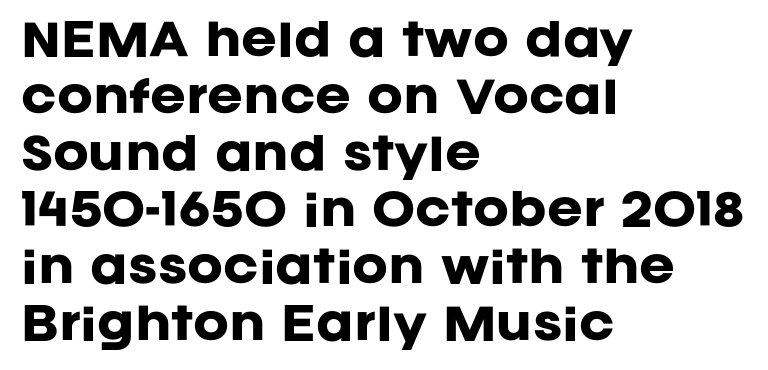
Q: Is the text bold? A: Yes.
Q: Is the text italic (slanted)? A: No, it is upright.
Q: Is the typeface a serif or a sans-serif typeface? A: Sans-serif.
Q: Is the text underlined? A: No.
Q: How is the paragraph aligned? A: Left-aligned.
Q: Is the spacing between letters normal or unusually wide? A: Normal.
Q: Is the spacing between lines tight, normal or loose? A: Normal.
Q: Width (condensed, normal, or wide)? A: Normal.
Q: Stroke contrast? A: Low.
Q: x-height? A: Large.
Q: Monospaced? A: No.
